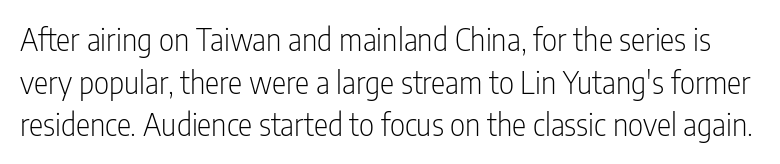
The image shows 30 px light, condensed sans-serif type, upright; set normal line spacing (1.42x), normal letter spacing, not underlined; low stroke contrast and a medium x-height.
